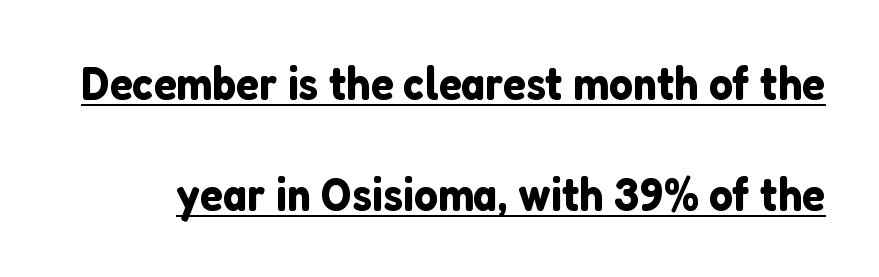
Q: Is the text italic (slanted)? A: No, it is upright.
Q: Is the typeface a serif or a sans-serif typeface? A: Sans-serif.
Q: Is the text underlined? A: Yes.
Q: Is the spacing between letters normal or unusually wide? A: Normal.
Q: Is the spacing between lines tight, normal or loose? A: Loose.
Q: Width (condensed, normal, or wide)? A: Normal.
Q: Stroke contrast? A: Low.
Q: x-height? A: Medium.
Q: Monospaced? A: No.
